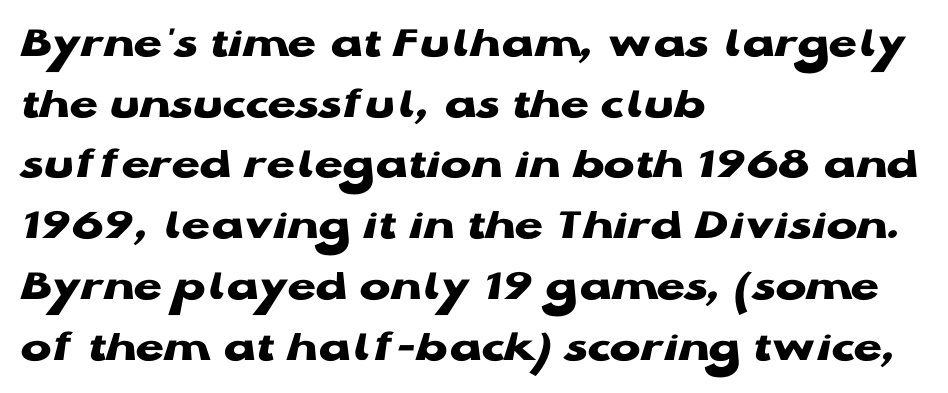
{"serif": "no", "italic": "no", "bold": "yes", "weight": "heavy", "width": "wide", "stroke_contrast": "low", "x_height": "medium", "monospaced": "no", "underline": "no", "align": "left", "line_spacing": "normal", "line_spacing_ratio": 1.32, "letter_spacing": "normal", "letter_spacing_em": 0.0, "glyph_px": 46}
